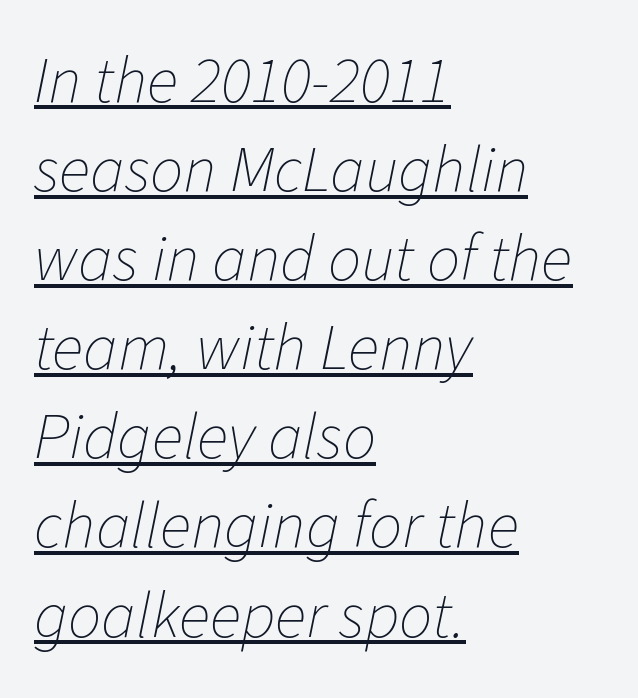
{"italic": "yes", "lean": "right", "slant_degrees": 11, "bold": "no", "weight": "thin", "width": "normal", "stroke_contrast": "low", "x_height": "medium", "monospaced": "no", "underline": "yes", "align": "left", "line_spacing": "normal", "line_spacing_ratio": 1.35, "letter_spacing": "normal", "letter_spacing_em": 0.0, "glyph_px": 66}
